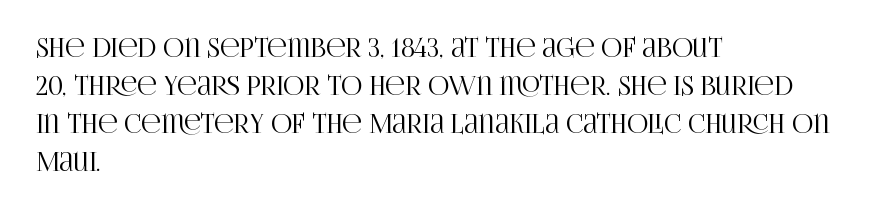
Vertical strokes here are truly vertical. Inter-character spacing is left at the font's built-in metrics. Beneath every word, the page is bare. The typesetter chose a ragged-right arrangement here. Quick note: interline space is typical.
